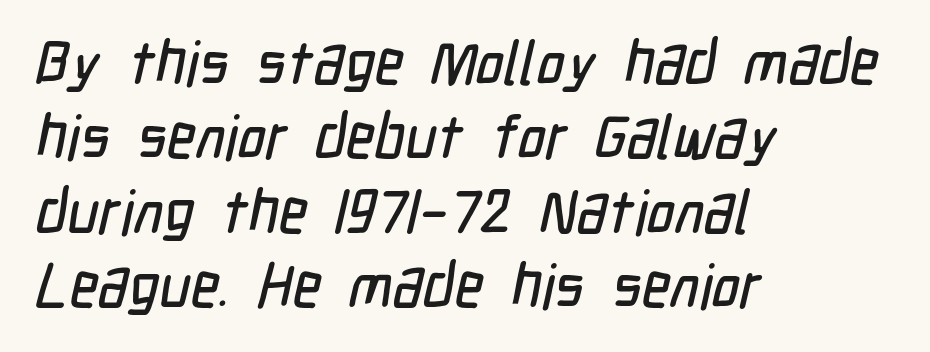
The face used here is proportionally spaced, like ordinary book or web type. The paragraph has a hard left edge and a soft right edge. Between one letter and the next there's only the usual sliver of space. Unmarked baselines from the first word to the last.
